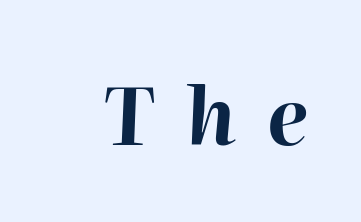
The image shows 79 px bold type, italic (leaning right); set unusually wide letter spacing (+0.4 em), not underlined; high stroke contrast and a medium x-height.
